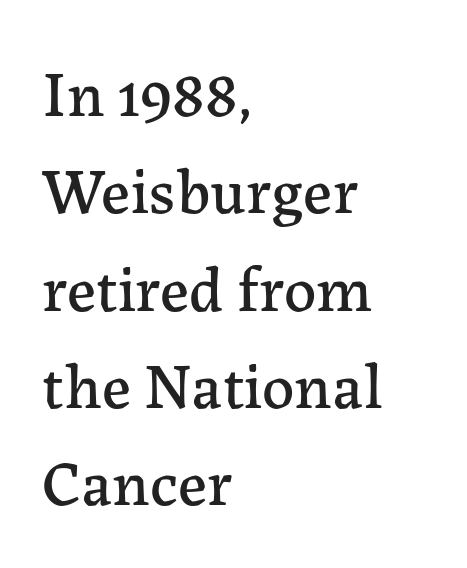
Q: Is the text italic (slanted)? A: No, it is upright.
Q: Is the typeface a serif or a sans-serif typeface? A: Serif.
Q: Is the text underlined? A: No.
Q: How is the paragraph aligned? A: Left-aligned.
Q: Is the spacing between letters normal or unusually wide? A: Normal.
Q: Is the spacing between lines tight, normal or loose? A: Normal.
Q: Width (condensed, normal, or wide)? A: Normal.
Q: Stroke contrast? A: Low.
Q: x-height? A: Medium.
Q: Monospaced? A: No.
